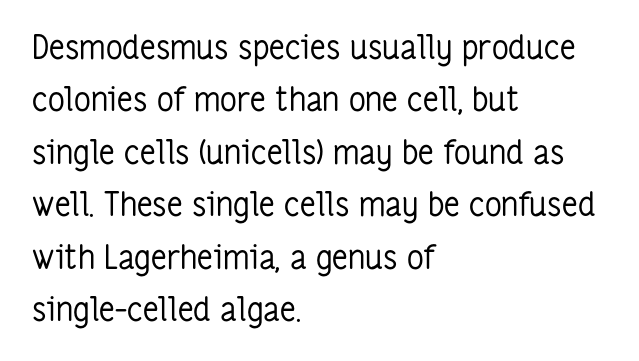
Q: Is the text bold? A: No.
Q: Is the text italic (slanted)? A: No, it is upright.
Q: Is the typeface a serif or a sans-serif typeface? A: Sans-serif.
Q: Is the text underlined? A: No.
Q: How is the paragraph aligned? A: Left-aligned.
Q: Is the spacing between letters normal or unusually wide? A: Normal.
Q: Is the spacing between lines tight, normal or loose? A: Normal.
Q: Width (condensed, normal, or wide)? A: Condensed.
Q: Stroke contrast? A: Low.
Q: x-height? A: Medium.
Q: Monospaced? A: No.
